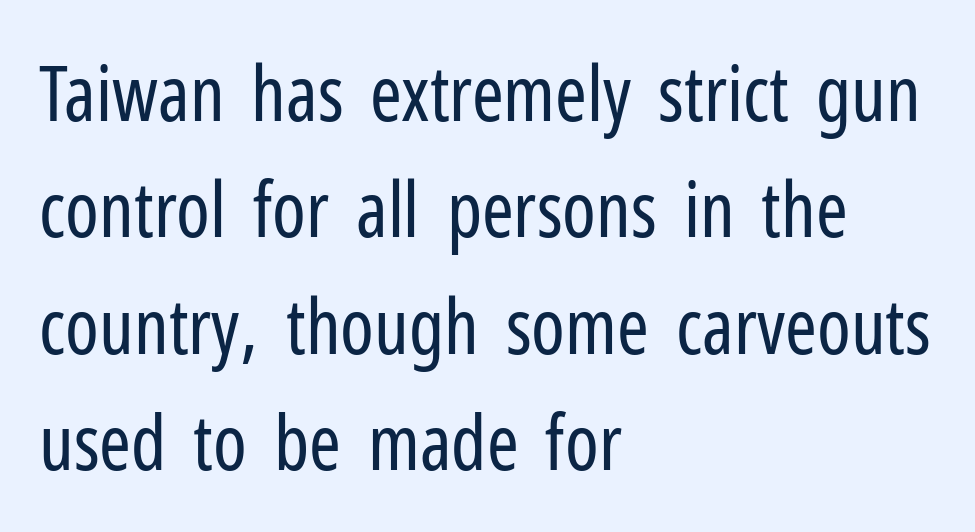
You can tell from the bare stems that sans-serif type was used. Unlike italic type, these characters show no tilt at all. Is this a fixed-width face? No — the glyphs have proportional, varying widths. The weight tops out at a normal text grade. Default kerning and tracking; the words read as compact shapes.
